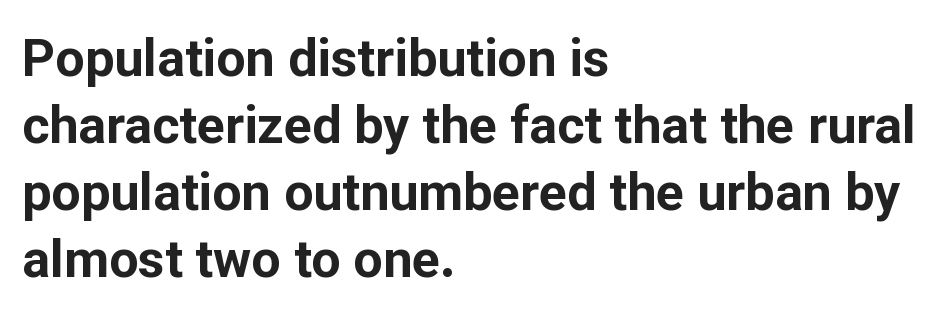
Q: Is the text bold? A: Yes.
Q: Is the text italic (slanted)? A: No, it is upright.
Q: Is the typeface a serif or a sans-serif typeface? A: Sans-serif.
Q: Is the text underlined? A: No.
Q: How is the paragraph aligned? A: Left-aligned.
Q: Is the spacing between letters normal or unusually wide? A: Normal.
Q: Is the spacing between lines tight, normal or loose? A: Normal.
Q: Width (condensed, normal, or wide)? A: Normal.
Q: Stroke contrast? A: Low.
Q: x-height? A: Medium.
Q: Monospaced? A: No.
